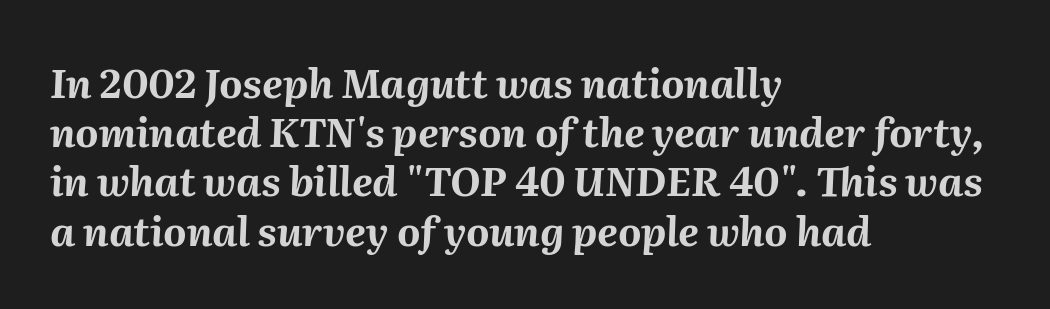
{"italic": "yes", "lean": "right", "slant_degrees": 2, "bold": "yes", "weight": "bold", "width": "normal", "stroke_contrast": "medium", "x_height": "medium", "monospaced": "no", "underline": "no", "align": "left", "line_spacing_ratio": 1.23, "letter_spacing": "normal", "letter_spacing_em": 0.0, "glyph_px": 40}
